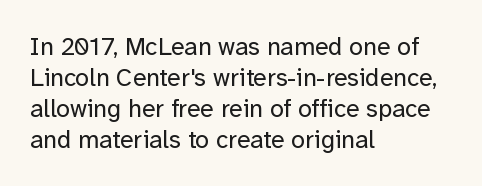
{"italic": "no", "bold": "no", "underline": "no", "align": "left", "line_spacing_ratio": 1.24, "letter_spacing": "normal", "letter_spacing_em": 0.0, "glyph_px": 25}
